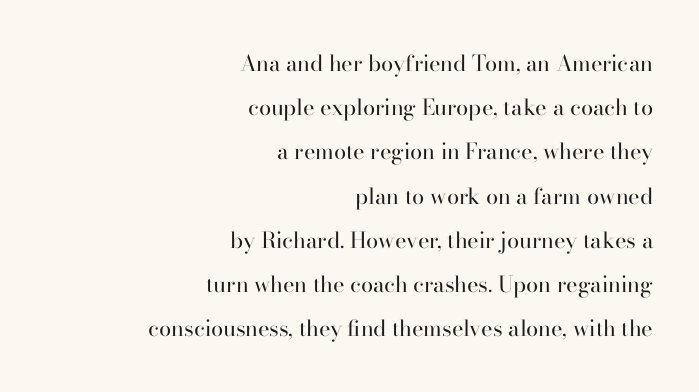
Q: Is the text bold? A: No.
Q: Is the text italic (slanted)? A: No, it is upright.
Q: Is the text underlined? A: No.
Q: How is the paragraph aligned? A: Right-aligned.
Q: Is the spacing between letters normal or unusually wide? A: Normal.
Q: Is the spacing between lines tight, normal or loose? A: Loose.
